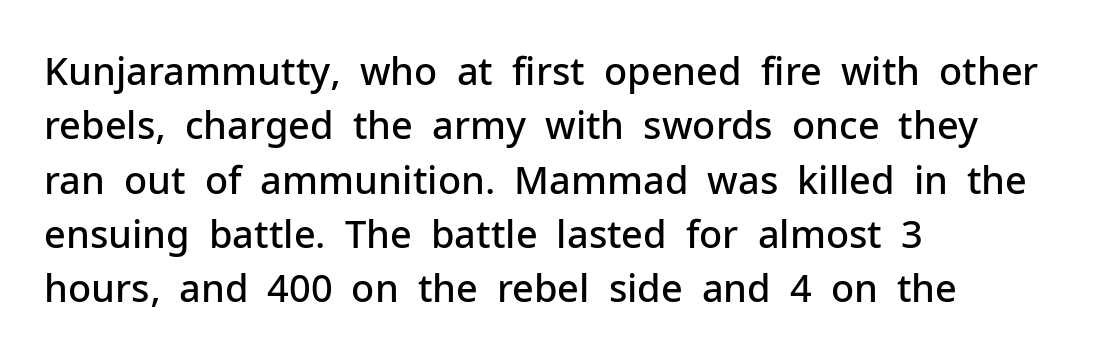
To sum up the face: it is a sans, with no serifs. Horizontal bands of white between lines are of average thickness. The font is running at a semibold setting, under full bold. No word sits above an underline. The typesetter chose a ragged-right arrangement here.
